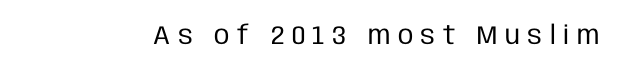
Q: Is the text bold? A: No.
Q: Is the text italic (slanted)? A: No, it is upright.
Q: Is the text underlined? A: No.
Q: Is the spacing between letters normal or unusually wide? A: Unusually wide.
